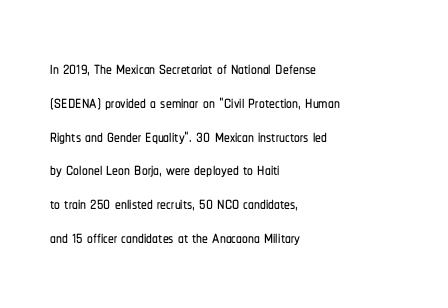
{"italic": "no", "underline": "no", "align": "left", "line_spacing": "normal", "line_spacing_ratio": 1.47, "letter_spacing": "normal", "letter_spacing_em": 0.0, "glyph_px": 23}
